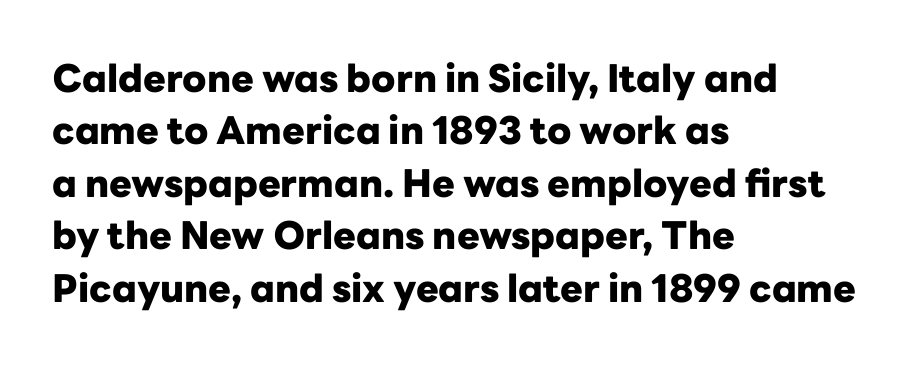
The image shows 38 px heavy sans-serif type, upright; set left-aligned, normal line spacing (1.38x), normal letter spacing, not underlined; low stroke contrast and a medium x-height.
